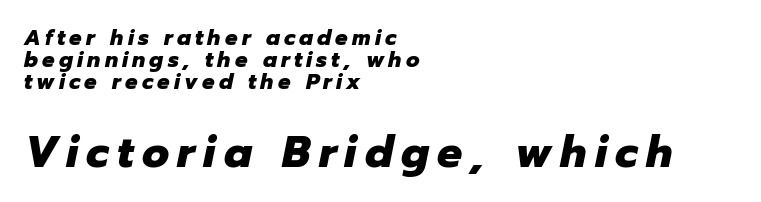
A student would notice the bottom passage is typeset larger than what precedes it. The strokes are fattened all the way to bold. Observe the lean: these are italic letterforms. Closely set lines give the paragraph a compact silhouette. Casual observation: everything's shoved over to the left. The letters advance in unequal steps, a hallmark of proportional type.
